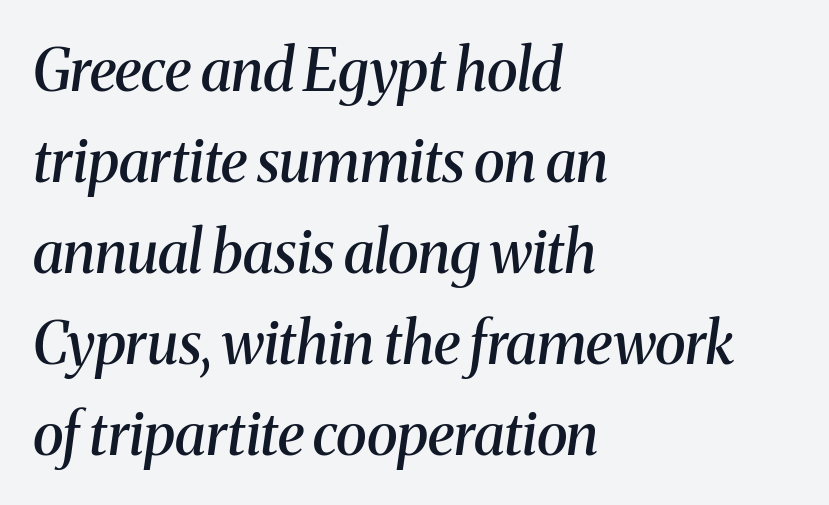
The glyphs have the mass of a demibold cut, below bold. Tall strokes in this sample are angled rather than plumb. Inter-character spacing is left at the font's built-in metrics. Line beginnings align vertically; line endings do not. Unlike a clean sans, this face finishes its strokes with serifs.
